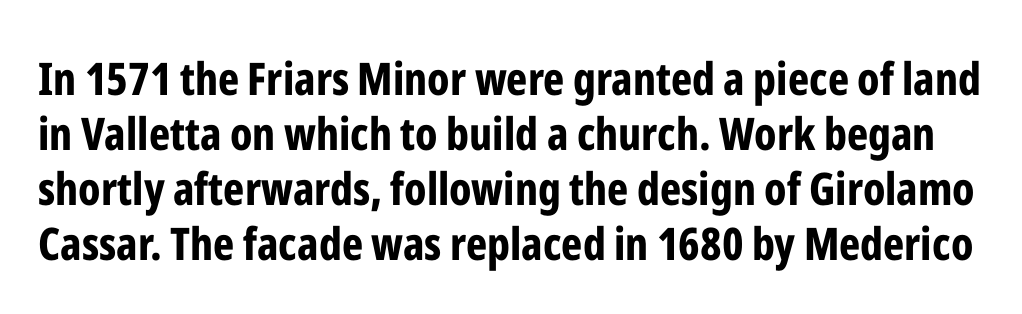
The image shows 45 px bold, condensed sans-serif type, upright; set line spacing 1.22x, normal letter spacing, not underlined; low stroke contrast and a medium x-height.
